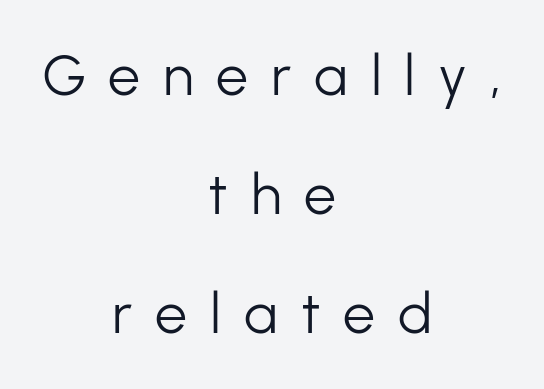
Q: Is the text bold? A: No.
Q: Is the text italic (slanted)? A: No, it is upright.
Q: Is the typeface a serif or a sans-serif typeface? A: Sans-serif.
Q: Is the text underlined? A: No.
Q: How is the paragraph aligned? A: Centered.
Q: Is the spacing between letters normal or unusually wide? A: Unusually wide.
Q: Is the spacing between lines tight, normal or loose? A: Loose.
Q: Width (condensed, normal, or wide)? A: Normal.
Q: Stroke contrast? A: Low.
Q: x-height? A: Medium.
Q: Monospaced? A: No.
